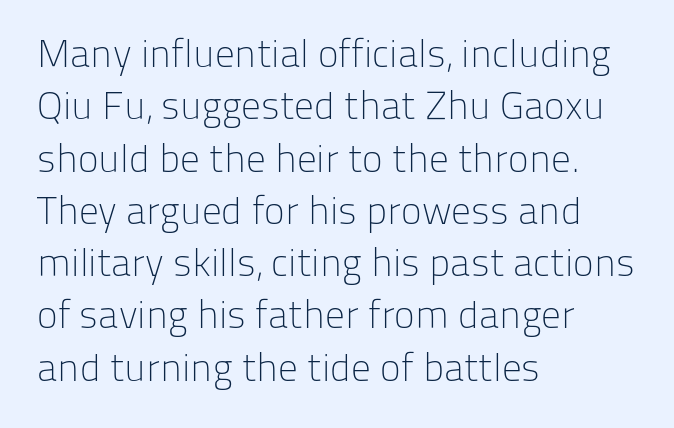
Q: Is the text bold? A: No.
Q: Is the text italic (slanted)? A: No, it is upright.
Q: Is the typeface a serif or a sans-serif typeface? A: Sans-serif.
Q: Is the text underlined? A: No.
Q: How is the paragraph aligned? A: Left-aligned.
Q: Is the spacing between letters normal or unusually wide? A: Normal.
Q: Is the spacing between lines tight, normal or loose? A: Normal.
Q: Width (condensed, normal, or wide)? A: Normal.
Q: Stroke contrast? A: Low.
Q: x-height? A: Medium.
Q: Monospaced? A: No.
